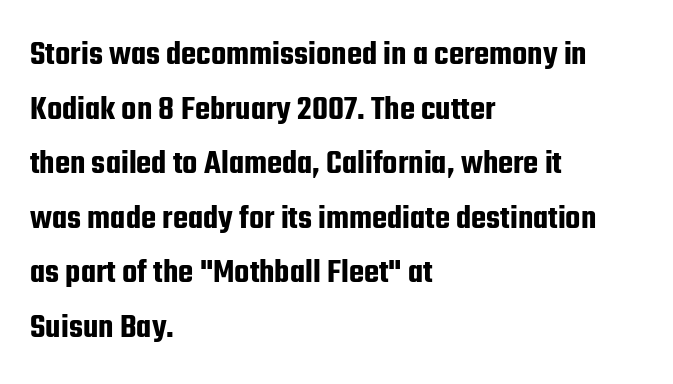
The image shows 35 px condensed sans-serif type, upright; set left-aligned, normal line spacing (1.56x), normal letter spacing, not underlined; low stroke contrast and a medium x-height.
